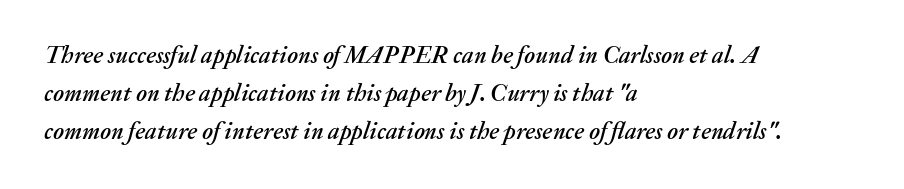
The image shows 24 px text type, italic (leaning right); set left-aligned, normal line spacing (1.58x), normal letter spacing, not underlined.
